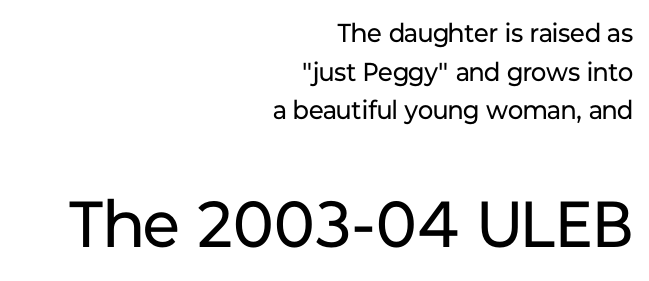
{"serif": "no", "italic": "no", "bold": "no", "weight": "regular", "width": "normal", "stroke_contrast": "low", "x_height": "medium", "monospaced": "no", "underline": "no", "align": "right", "line_spacing": "normal", "line_spacing_ratio": 1.49, "letter_spacing": "normal", "letter_spacing_em": 0.0, "larger_block": "second", "size_ratio": 2.5, "glyph_px": 65}
